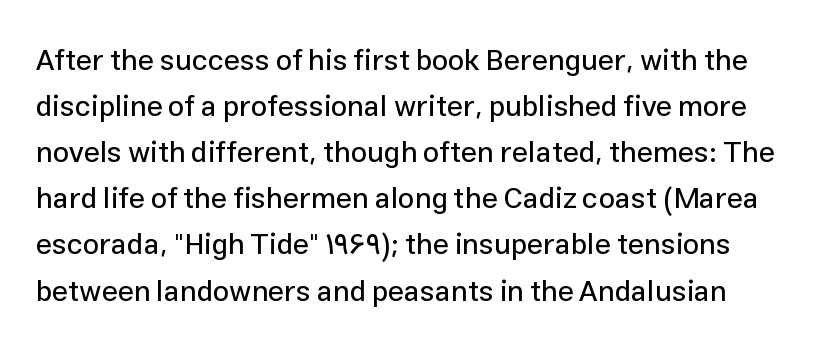
{"serif": "no", "italic": "no", "width": "normal", "stroke_contrast": "low", "x_height": "medium", "monospaced": "no", "underline": "no", "line_spacing": "normal", "line_spacing_ratio": 1.59, "letter_spacing": "normal", "letter_spacing_em": 0.0, "glyph_px": 29}
